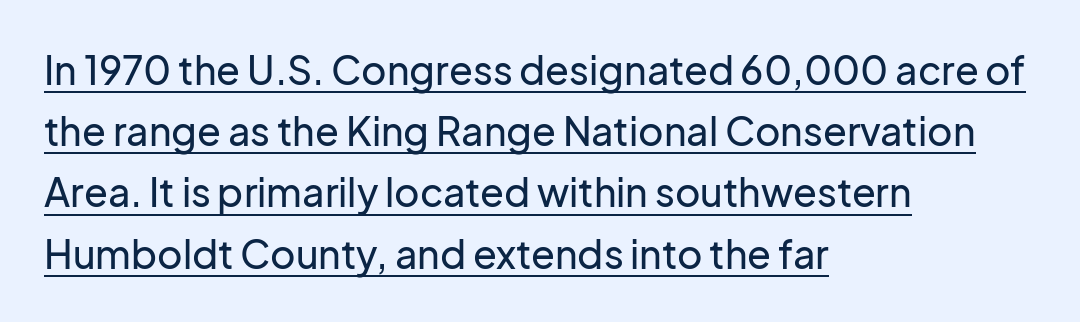
Students, note that the glyphs here touch the page at normal intervals. A typesetter would call this leading conventional body-copy spacing. All the whitespace from short lines collects on the right. Is this a fixed-width face? No — the glyphs have proportional, varying widths.
